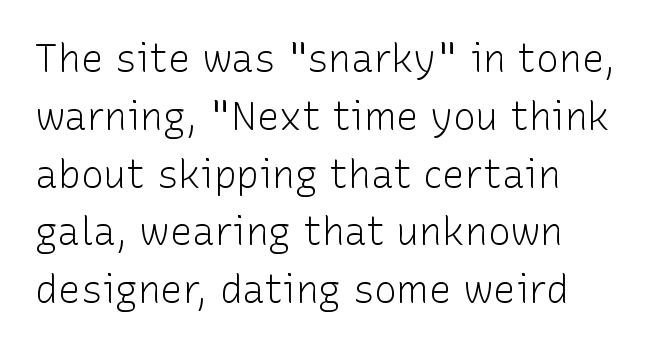
Q: Is the text bold? A: No.
Q: Is the text italic (slanted)? A: No, it is upright.
Q: Is the typeface a serif or a sans-serif typeface? A: Sans-serif.
Q: Is the text underlined? A: No.
Q: Is the spacing between letters normal or unusually wide? A: Normal.
Q: Is the spacing between lines tight, normal or loose? A: Normal.
Q: Width (condensed, normal, or wide)? A: Normal.
Q: Stroke contrast? A: Low.
Q: x-height? A: Medium.
Q: Monospaced? A: No.
